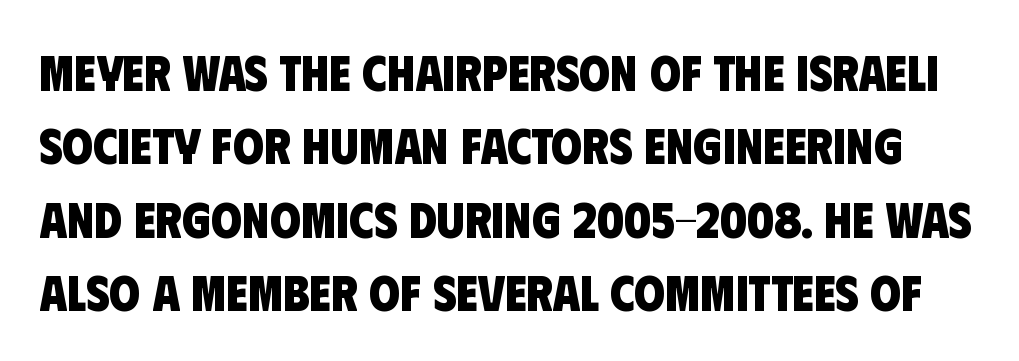
Q: Is the text bold? A: Yes.
Q: Is the typeface a serif or a sans-serif typeface? A: Sans-serif.
Q: Is the text underlined? A: No.
Q: Is the spacing between letters normal or unusually wide? A: Normal.
Q: Is the spacing between lines tight, normal or loose? A: Normal.
Q: Width (condensed, normal, or wide)? A: Condensed.
Q: Stroke contrast? A: Low.
Q: x-height? A: Large.
Q: Monospaced? A: No.
